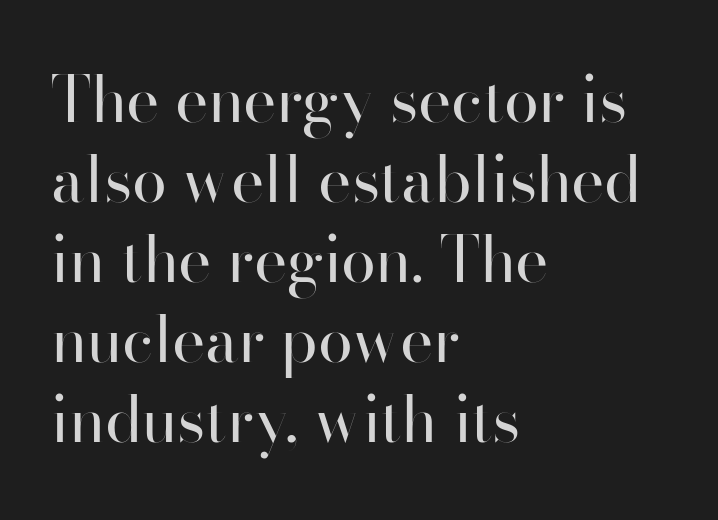
The image shows 63 px regular-weight sans-serif type, upright; set left-aligned, normal line spacing (1.27x), normal letter spacing, not underlined; high stroke contrast and a small x-height.
